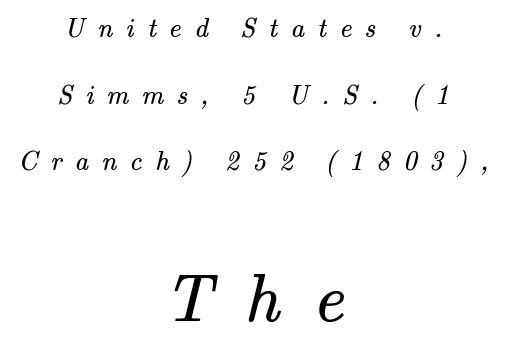
This sample is center-justified, so both line endings float freely. Has an underline been added? It has not. Honestly, the rows look like they've been pulled way apart. The face used here is proportionally spaced, like ordinary book or web type.
